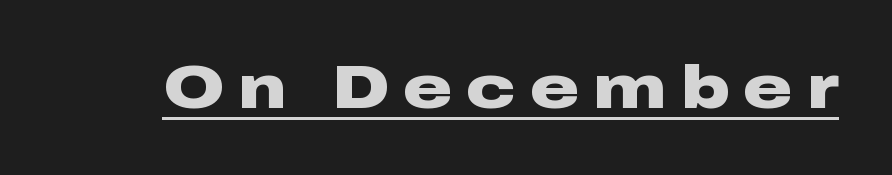
{"serif": "no", "italic": "no", "bold": "yes", "weight": "heavy", "width": "wide", "stroke_contrast": "low", "x_height": "medium", "monospaced": "no", "underline": "yes", "letter_spacing": "wide", "letter_spacing_em": 0.23, "glyph_px": 61}
